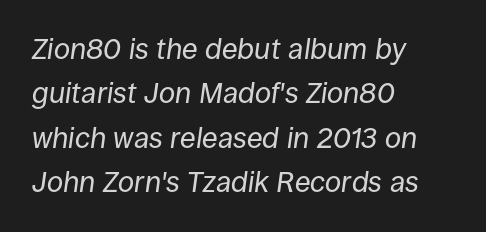
Q: Is the text bold? A: No.
Q: Is the text italic (slanted)? A: Yes, it leans right by about 8 degrees.
Q: Is the text underlined? A: No.
Q: How is the paragraph aligned? A: Left-aligned.
Q: Is the spacing between letters normal or unusually wide? A: Normal.
Q: Is the spacing between lines tight, normal or loose? A: Normal.
Q: Width (condensed, normal, or wide)? A: Normal.
Q: Stroke contrast? A: Low.
Q: x-height? A: Large.
Q: Monospaced? A: No.
